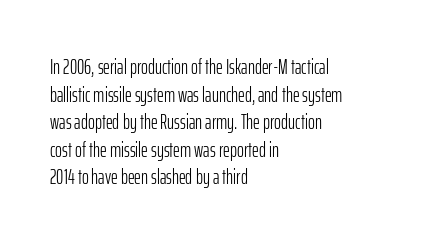
{"italic": "no", "bold": "no", "underline": "no", "align": "left", "line_spacing": "normal", "line_spacing_ratio": 1.31, "letter_spacing": "normal", "letter_spacing_em": 0.0, "glyph_px": 21}
